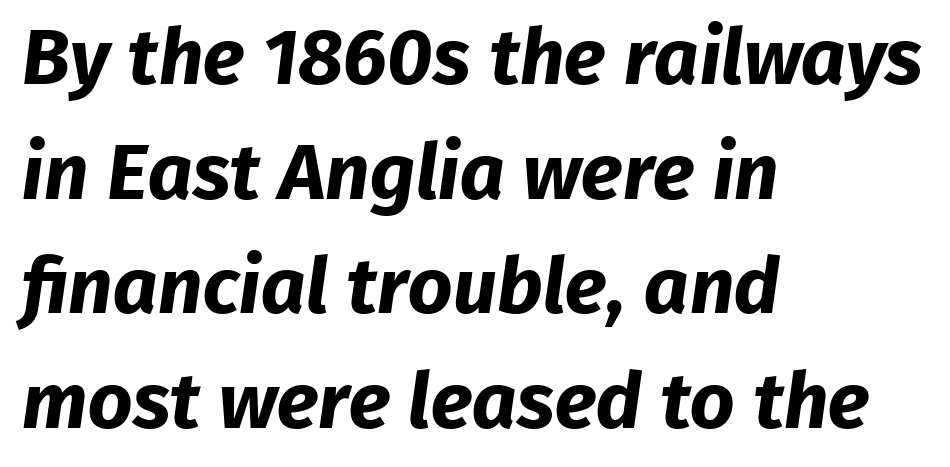
{"serif": "no", "bold": "yes", "weight": "bold", "width": "normal", "stroke_contrast": "low", "x_height": "medium", "monospaced": "no", "underline": "no", "align": "left", "line_spacing": "normal", "line_spacing_ratio": 1.47, "letter_spacing": "normal", "letter_spacing_em": 0.0, "glyph_px": 78}
